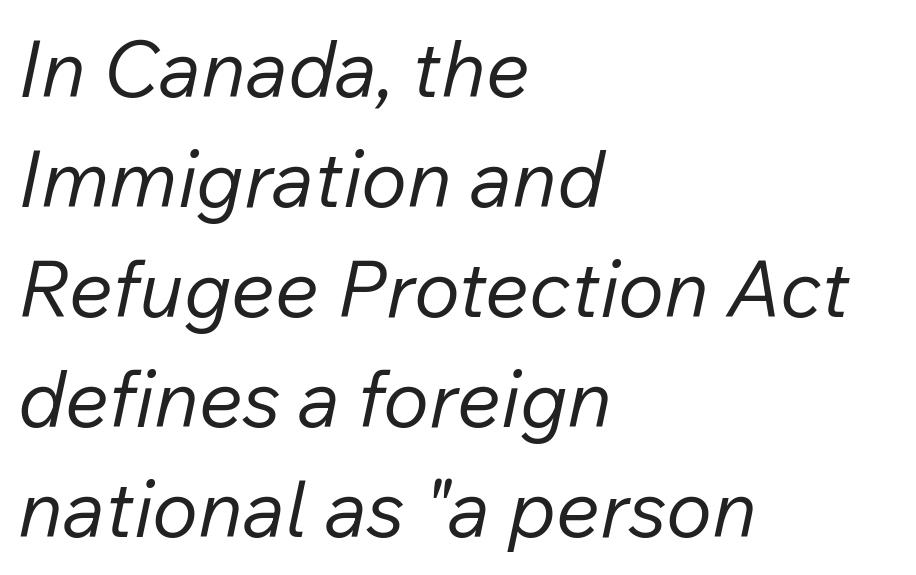
{"italic": "yes", "lean": "right", "slant_degrees": 12, "bold": "no", "weight": "regular", "width": "normal", "stroke_contrast": "low", "x_height": "medium", "monospaced": "no", "underline": "no", "align": "left", "line_spacing": "normal", "line_spacing_ratio": 1.41, "letter_spacing": "normal", "letter_spacing_em": 0.0, "glyph_px": 78}
